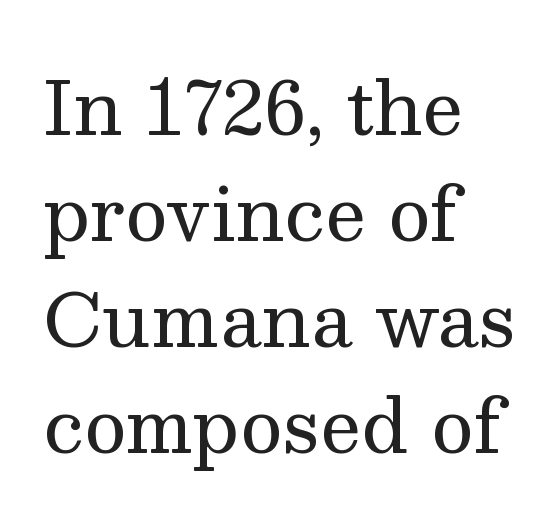
Q: Is the text bold? A: No.
Q: Is the text italic (slanted)? A: No, it is upright.
Q: Is the typeface a serif or a sans-serif typeface? A: Serif.
Q: Is the text underlined? A: No.
Q: How is the paragraph aligned? A: Left-aligned.
Q: Is the spacing between letters normal or unusually wide? A: Normal.
Q: Is the spacing between lines tight, normal or loose? A: Normal.
Q: Width (condensed, normal, or wide)? A: Normal.
Q: Stroke contrast? A: Medium.
Q: x-height? A: Medium.
Q: Monospaced? A: No.
